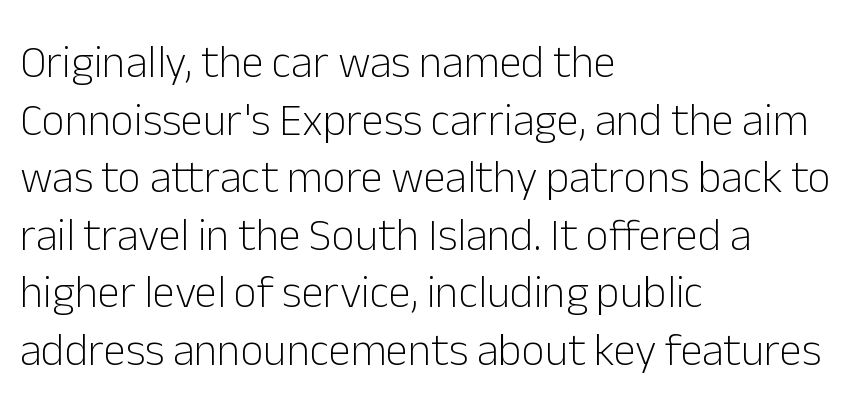
Q: Is the text bold? A: No.
Q: Is the text italic (slanted)? A: No, it is upright.
Q: Is the typeface a serif or a sans-serif typeface? A: Sans-serif.
Q: Is the text underlined? A: No.
Q: How is the paragraph aligned? A: Left-aligned.
Q: Is the spacing between letters normal or unusually wide? A: Normal.
Q: Is the spacing between lines tight, normal or loose? A: Normal.
Q: Width (condensed, normal, or wide)? A: Normal.
Q: Stroke contrast? A: Low.
Q: x-height? A: Medium.
Q: Monospaced? A: No.
